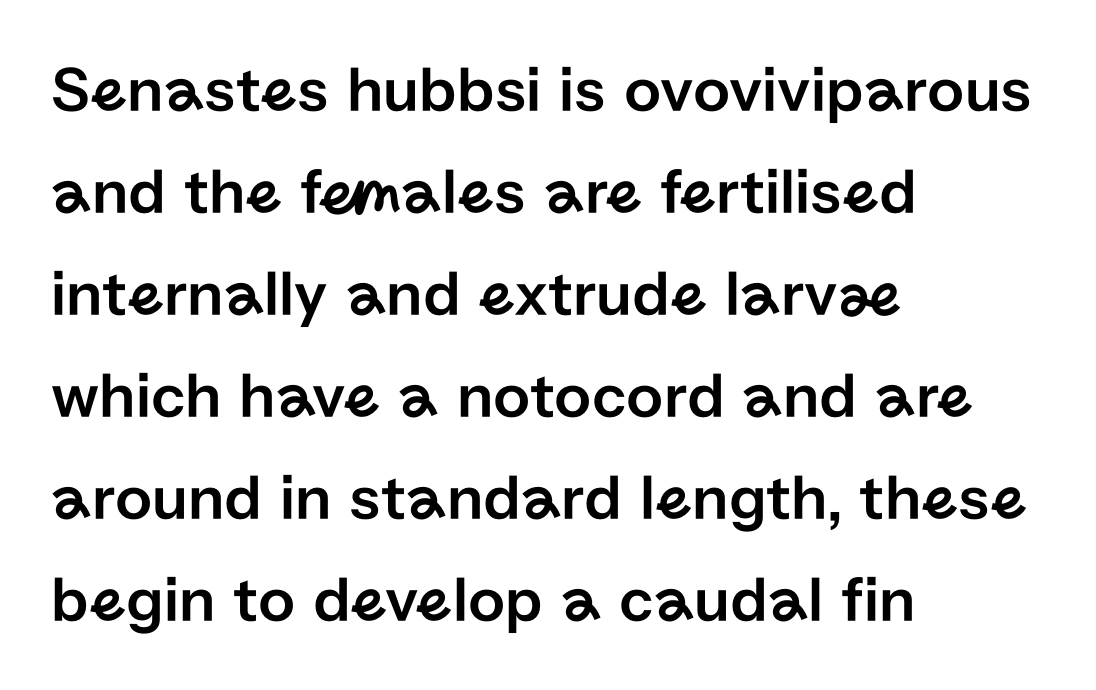
The image shows 65 px sans-serif type, upright; set left-aligned, normal line spacing (1.57x), normal letter spacing, not underlined; low stroke contrast and a medium x-height.
